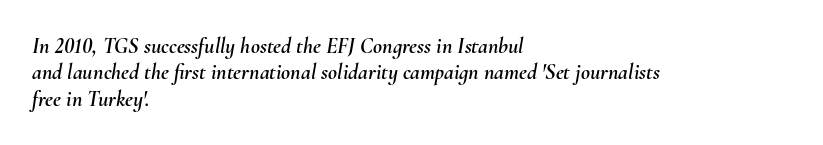
The image shows 22 px text type, italic (leaning right); set left-aligned, line spacing 1.2x, normal letter spacing, not underlined.
